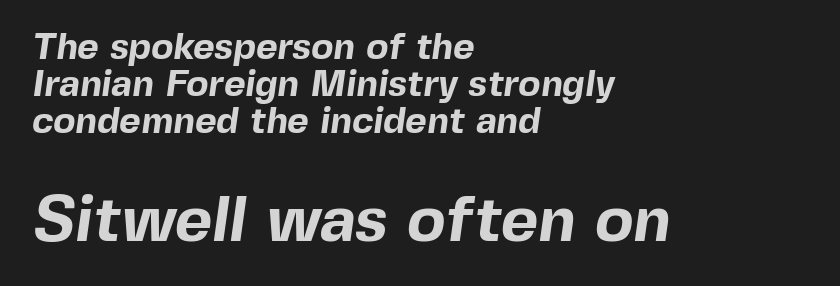
{"serif": "no", "bold": "yes", "weight": "bold", "width": "normal", "x_height": "medium", "monospaced": "no", "underline": "no", "align": "left", "line_spacing": "tight", "line_spacing_ratio": 1.0, "letter_spacing": "normal", "letter_spacing_em": 0.0, "larger_block": "second", "size_ratio": 1.73, "glyph_px": 64}
